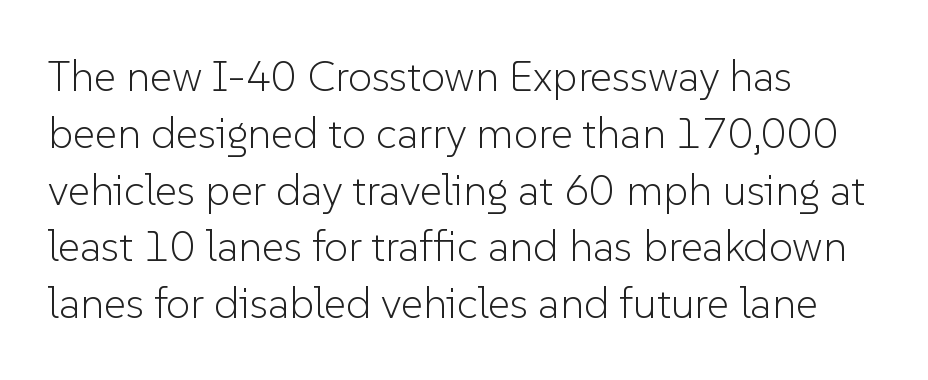
Q: Is the text bold? A: No.
Q: Is the text italic (slanted)? A: No, it is upright.
Q: Is the typeface a serif or a sans-serif typeface? A: Sans-serif.
Q: Is the text underlined? A: No.
Q: How is the paragraph aligned? A: Left-aligned.
Q: Is the spacing between letters normal or unusually wide? A: Normal.
Q: Is the spacing between lines tight, normal or loose? A: Normal.
Q: Width (condensed, normal, or wide)? A: Normal.
Q: Stroke contrast? A: Low.
Q: x-height? A: Medium.
Q: Monospaced? A: No.
